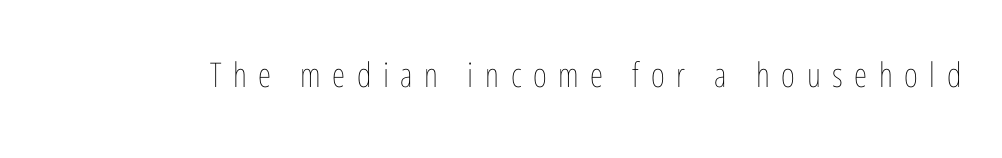
Q: Is the text bold? A: No.
Q: Is the text italic (slanted)? A: No, it is upright.
Q: Is the text underlined? A: No.
Q: Is the spacing between letters normal or unusually wide? A: Unusually wide.
Q: Width (condensed, normal, or wide)? A: Condensed.
Q: Stroke contrast? A: Low.
Q: x-height? A: Medium.
Q: Monospaced? A: No.
